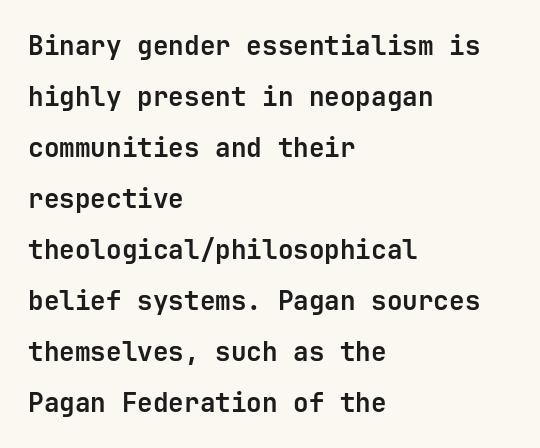
{"italic": "no", "bold": "yes", "underline": "no", "align": "left", "line_spacing": "loose", "line_spacing_ratio": 1.96, "letter_spacing": "normal", "letter_spacing_em": 0.0, "glyph_px": 26}
